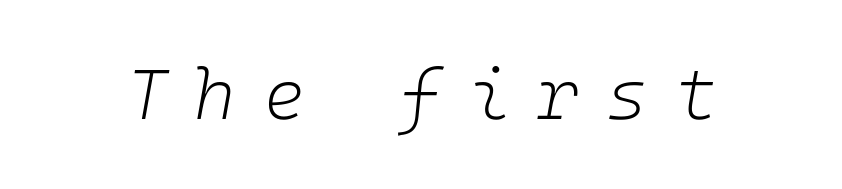
Q: Is the text bold? A: No.
Q: Is the text italic (slanted)? A: Yes, it leans right by about 10 degrees.
Q: Is the text underlined? A: No.
Q: Is the spacing between letters normal or unusually wide? A: Unusually wide.
Q: Width (condensed, normal, or wide)? A: Normal.
Q: Stroke contrast? A: Low.
Q: x-height? A: Medium.
